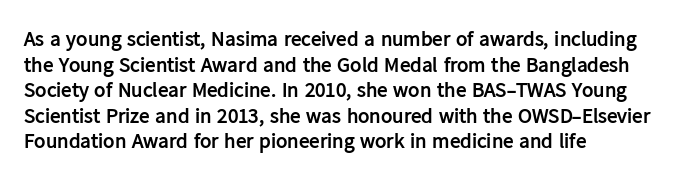
The image shows 21 px bold type, upright; set left-aligned, line spacing 1.22x, normal letter spacing, not underlined.
